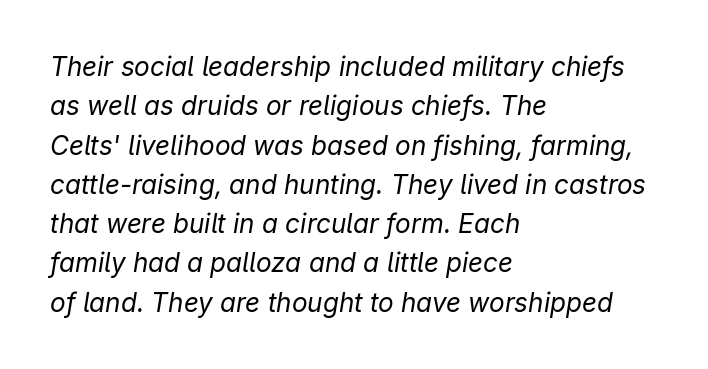
The image shows 26 px text type, italic (leaning right); set left-aligned, normal line spacing (1.51x), normal letter spacing, not underlined.
